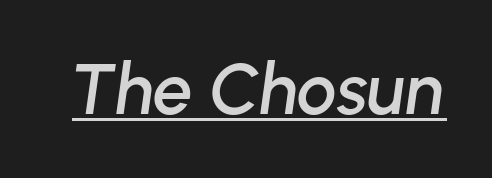
It's the slanting kind of type. Each word holds together tightly as a unit, with standard inter-letter gaps. Is this a fixed-width face? No — the glyphs have proportional, varying widths. Every word sits above its own underline.
